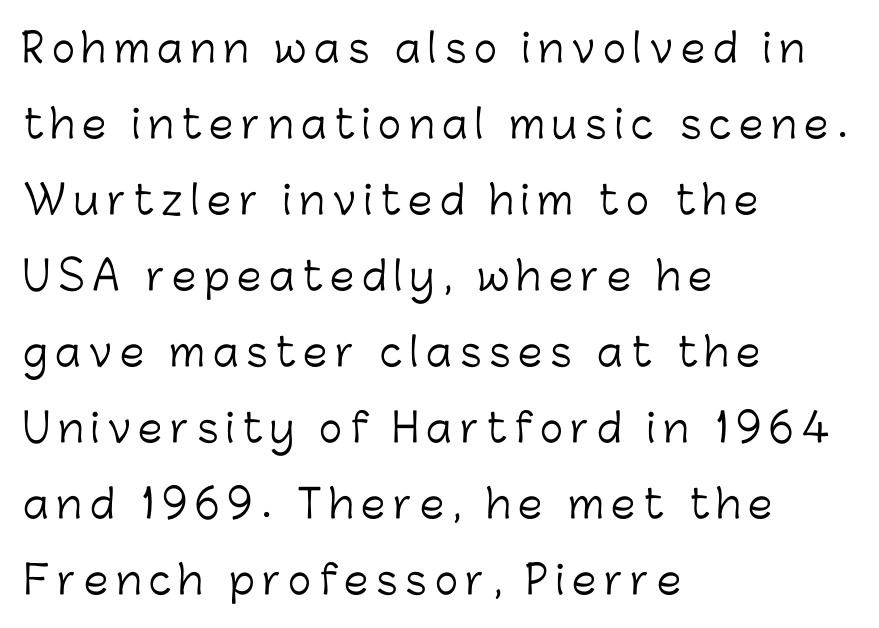
This is not heavy type; no bold has been used. No feet cap the strokes, marking this as sans-serif type. Descender tails drop into unmarked territory. Looks like regular typesetting: each glyph gets only the width it needs. How would I describe the line gaps? Wide and relaxed. The gaps between neighbouring characters are conspicuously large.
